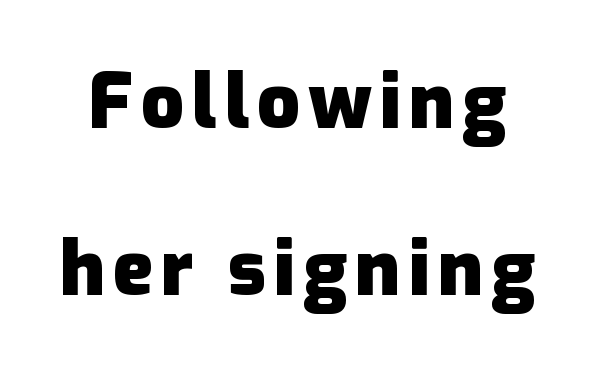
{"serif": "no", "italic": "no", "bold": "yes", "weight": "heavy", "width": "normal", "stroke_contrast": "low", "x_height": "medium", "monospaced": "no", "underline": "no", "line_spacing": "loose", "line_spacing_ratio": 2.2, "glyph_px": 76}
